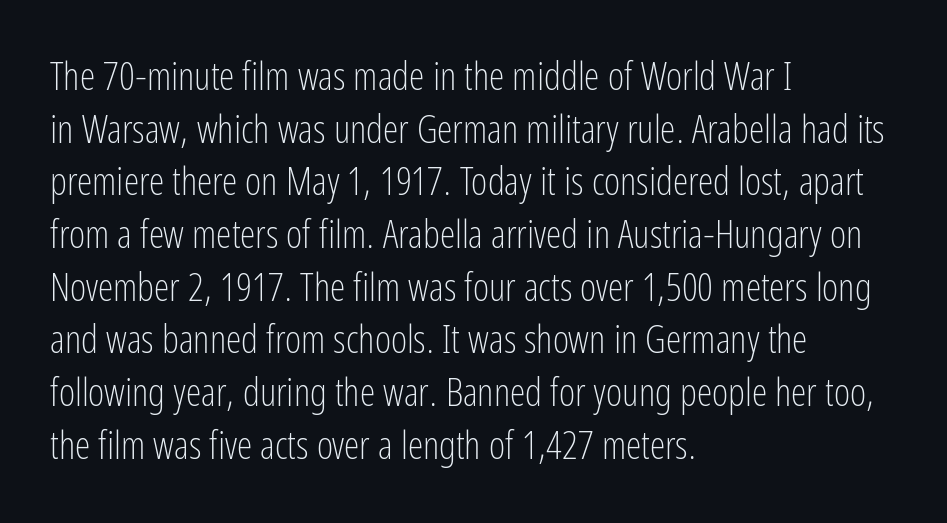
Q: Is the text bold? A: No.
Q: Is the text italic (slanted)? A: No, it is upright.
Q: Is the typeface a serif or a sans-serif typeface? A: Sans-serif.
Q: Is the text underlined? A: No.
Q: How is the paragraph aligned? A: Left-aligned.
Q: Is the spacing between letters normal or unusually wide? A: Normal.
Q: Is the spacing between lines tight, normal or loose? A: Normal.
Q: Width (condensed, normal, or wide)? A: Condensed.
Q: Stroke contrast? A: Low.
Q: x-height? A: Medium.
Q: Monospaced? A: No.
